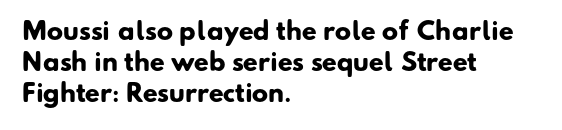
{"bold": "yes", "underline": "no", "align": "left", "line_spacing": "normal", "line_spacing_ratio": 1.29, "letter_spacing": "normal", "letter_spacing_em": 0.0, "glyph_px": 24}
